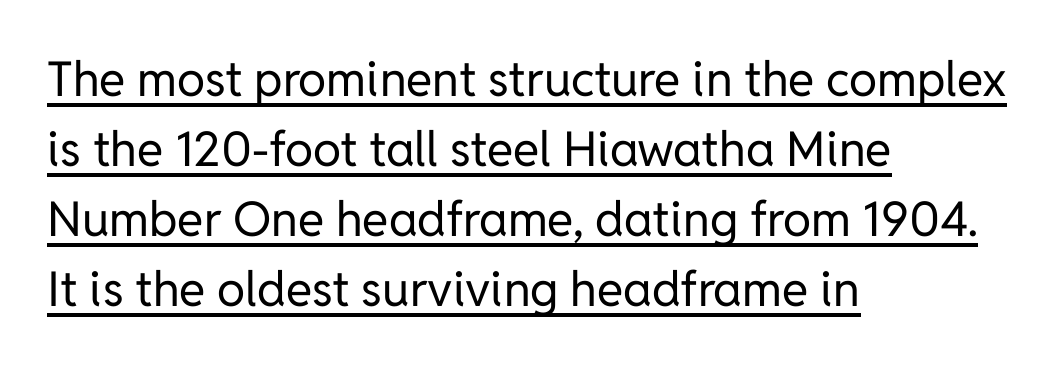
Weight: regular or lighter. Here the designer chose a conventional face with non-uniform glyph widths. These lines were composed using upright roman letters. Casual observation: everything's shoved over to the left.
